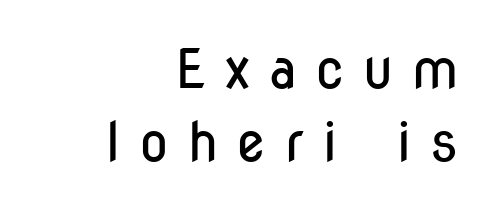
These lines stack with their right ends in a neat column. Weight: not bold — regular or lighter. Type style note: lacks serifs. Display-style spreading of the glyphs; the letterfit is very open. The specimen omits any rule beneath the text block's lines.
